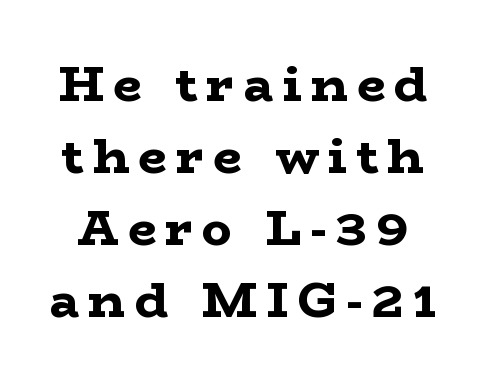
The image shows 50 px bold, wide serif type, upright; set normal line spacing (1.44x), not underlined; low stroke contrast and a medium x-height.
